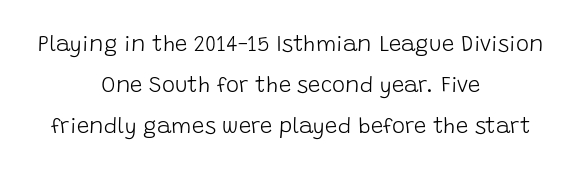
Q: Is the text bold? A: No.
Q: Is the text italic (slanted)? A: No, it is upright.
Q: Is the text underlined? A: No.
Q: How is the paragraph aligned? A: Centered.
Q: Is the spacing between letters normal or unusually wide? A: Normal.
